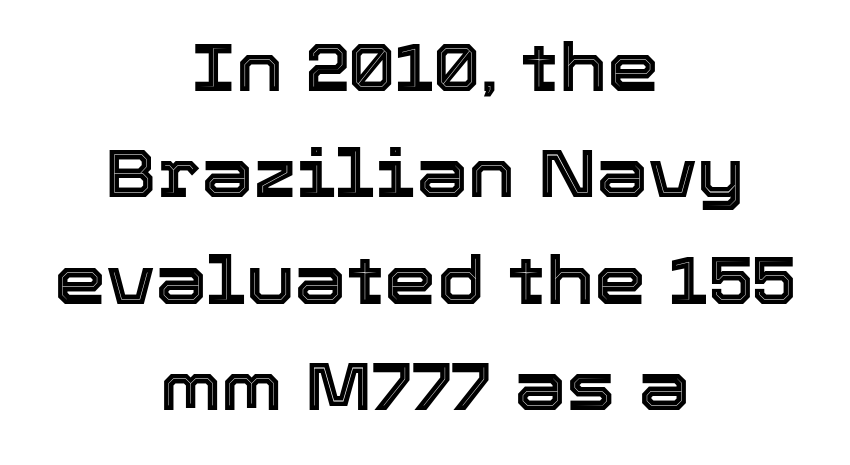
{"italic": "no", "width": "normal", "x_height": "medium", "monospaced": "no", "underline": "no", "align": "center", "line_spacing": "normal", "line_spacing_ratio": 1.61, "letter_spacing": "normal", "letter_spacing_em": 0.0, "glyph_px": 66}
